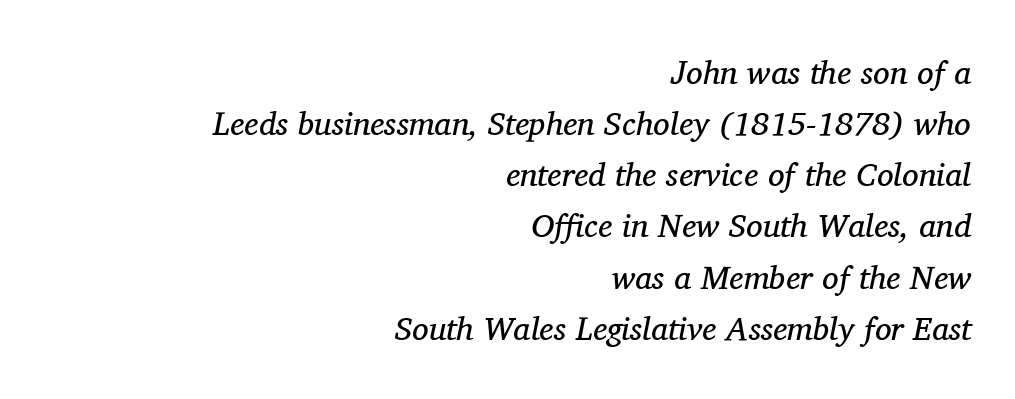
Q: Is the text bold? A: No.
Q: Is the text italic (slanted)? A: Yes, it leans right by about 11 degrees.
Q: Is the typeface a serif or a sans-serif typeface? A: Serif.
Q: Is the text underlined? A: No.
Q: How is the paragraph aligned? A: Right-aligned.
Q: Is the spacing between letters normal or unusually wide? A: Normal.
Q: Is the spacing between lines tight, normal or loose? A: Normal.
Q: Width (condensed, normal, or wide)? A: Normal.
Q: Stroke contrast? A: Medium.
Q: x-height? A: Medium.
Q: Monospaced? A: No.
